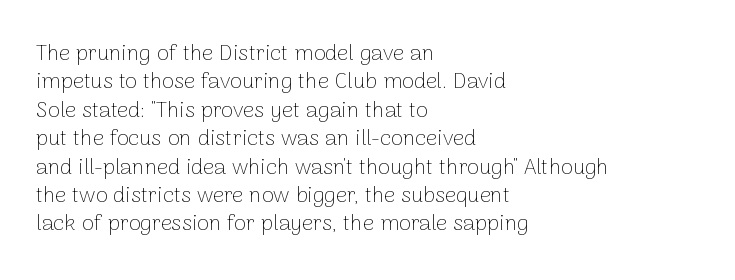
Rule under the text: the space is simply empty. Honestly, the letter spacing is just normal — you wouldn't notice it. The font's upright variant was chosen for this text. The strokes are not fattened; the text isn't bold. Layout note: lines flush left. The designer left line spacing at the default.
